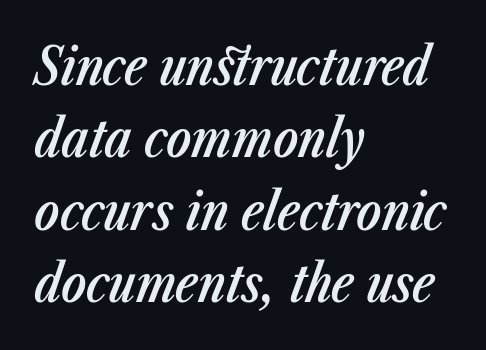
A typesetter would call this zero additional tracking. Heft: intermediate — a semibold. Compared with ordinary roman type, these characters are visibly tilted. Successive baselines arrive at the customary interval. The face used here is proportionally spaced, like ordinary book or web type. The passage is arranged the way most books set body copy — flush left.
